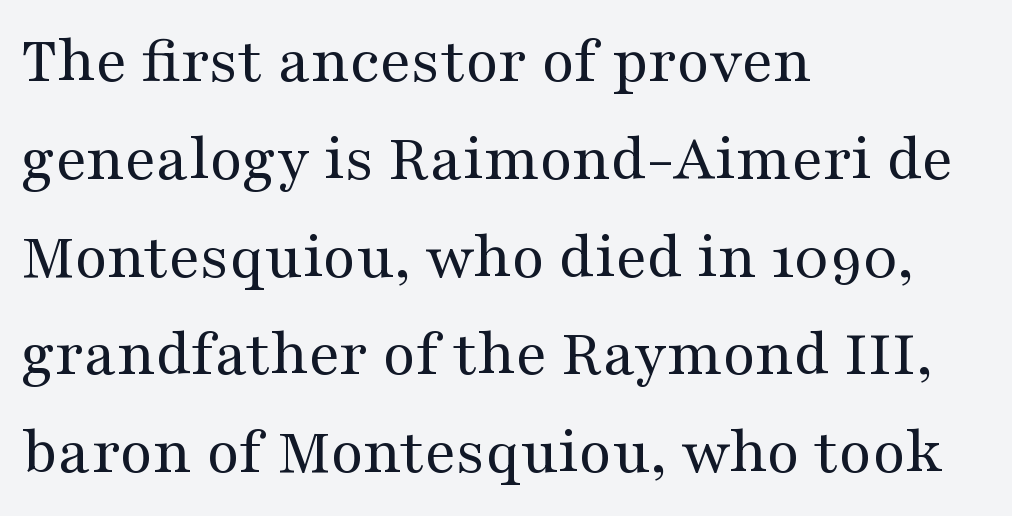
Honestly, there is no underline to notice here at all. Nobody touched the tracking dial on this one. Is there any slant? The stems are plumb. A serif font was chosen for this passage. Casual observation: everything's shoved over to the left. The rendering uses natural spacing where letterforms have individual widths.
